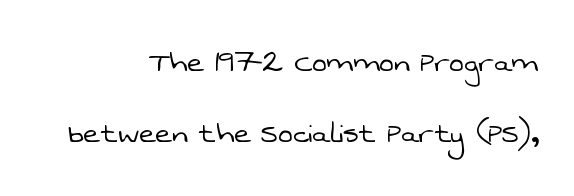
Q: Is the text bold? A: No.
Q: Is the typeface a serif or a sans-serif typeface? A: Sans-serif.
Q: Is the text underlined? A: No.
Q: Is the spacing between letters normal or unusually wide? A: Normal.
Q: Is the spacing between lines tight, normal or loose? A: Loose.
Q: Width (condensed, normal, or wide)? A: Normal.
Q: Stroke contrast? A: Low.
Q: x-height? A: Medium.
Q: Monospaced? A: No.
